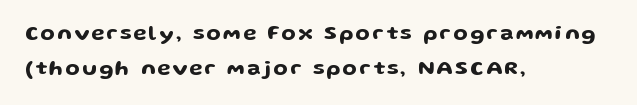
{"italic": "no", "underline": "no", "align": "left", "line_spacing": "normal", "line_spacing_ratio": 1.68, "glyph_px": 21}
